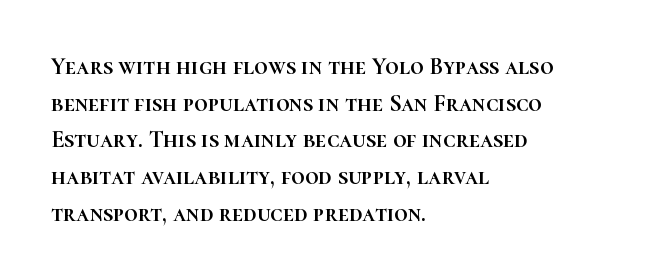
The image shows 24 px text type, upright; set left-aligned, normal line spacing (1.53x), normal letter spacing, not underlined.
